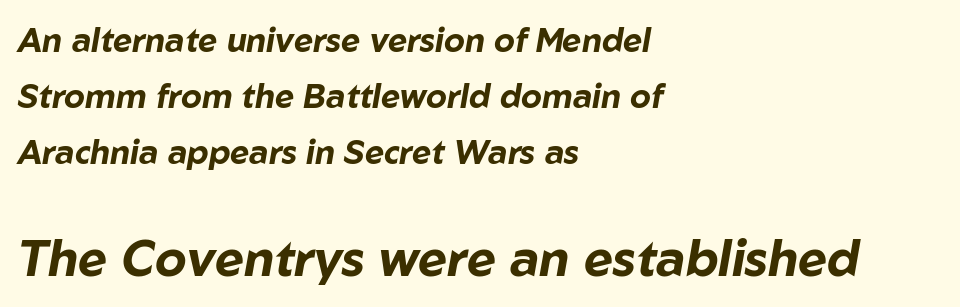
{"italic": "yes", "lean": "right", "slant_degrees": 10, "bold": "yes", "weight": "bold", "width": "normal", "stroke_contrast": "low", "x_height": "medium", "monospaced": "no", "underline": "no", "align": "left", "line_spacing": "normal", "line_spacing_ratio": 1.69, "letter_spacing": "normal", "letter_spacing_em": 0.0, "larger_block": "second", "size_ratio": 1.52, "glyph_px": 50}
